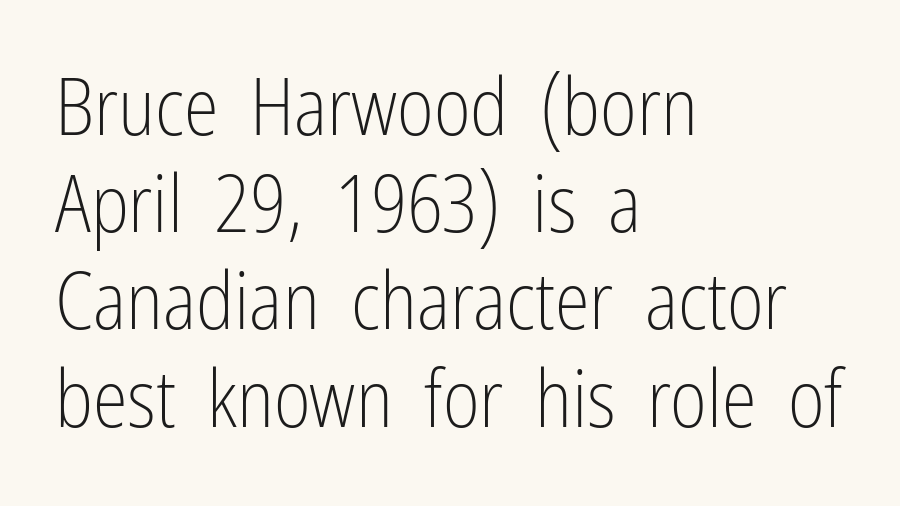
{"serif": "no", "italic": "no", "bold": "no", "weight": "light", "width": "condensed", "stroke_contrast": "low", "x_height": "medium", "monospaced": "no", "underline": "no", "align": "left", "line_spacing_ratio": 1.23, "letter_spacing": "normal", "letter_spacing_em": 0.0, "glyph_px": 79}
